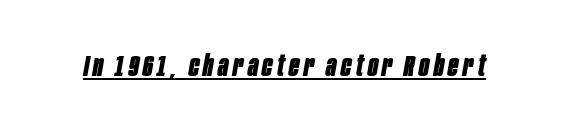
{"italic": "yes", "lean": "right", "slant_degrees": 10, "bold": "yes", "weight": "bold", "width": "condensed", "stroke_contrast": "low", "x_height": "large", "monospaced": "no", "underline": "yes", "glyph_px": 30}
